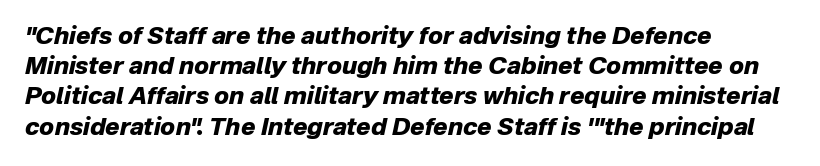
This sample keeps an unexceptional amount of space between lines. Its strokes are broad and dark, the hallmark of bold type. The ragged edge is on the right, which tells us the setting is flush left. The specimen reads as italic at a glance.
